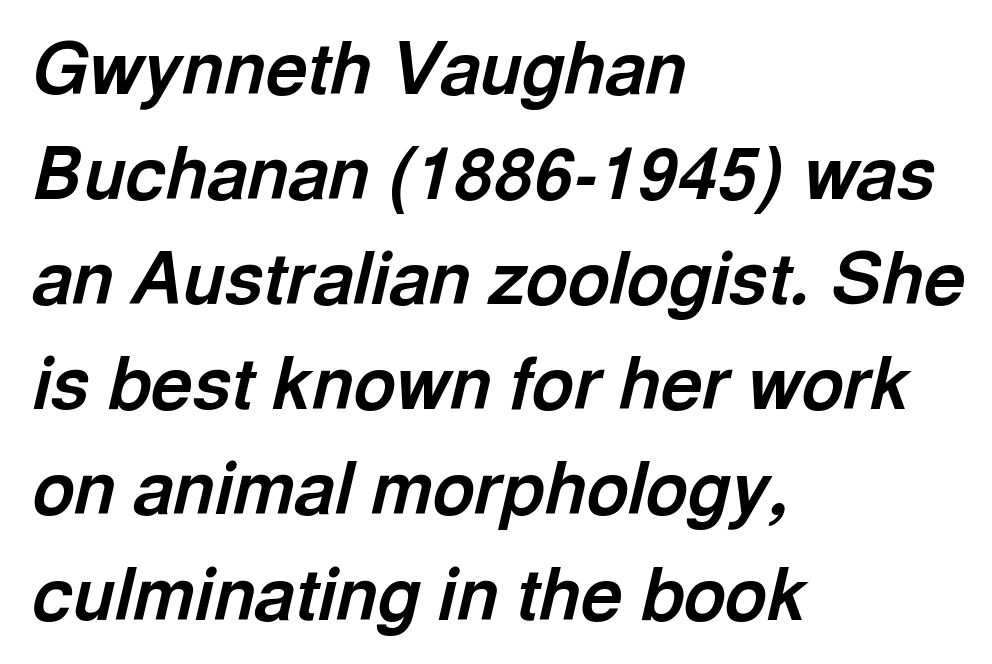
All the whitespace from short lines collects on the right. The lines sit at an ordinary, default distance from one another. Italic: yes, the glyphs are oblique. Between one letter and the next there's only the usual sliver of space.
